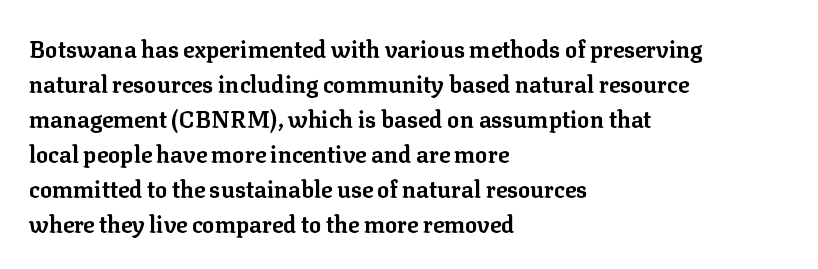
A normal amount of white space separates one row of letters from the next. The lines in this sample share a left origin and differ only in where they stop. Characters follow at the spacing the type designer built in. In terms of weight, the rendering is a true, heavy bold.
